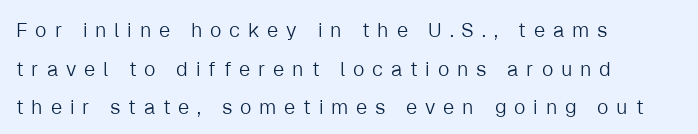
Tall strokes in this sample are plumb rather than angled. The strokes are not fattened; the text isn't bold. The lines are quadded left. Rule under the text: the space is simply empty. The type is letterspaced generously, with wide tracking.
